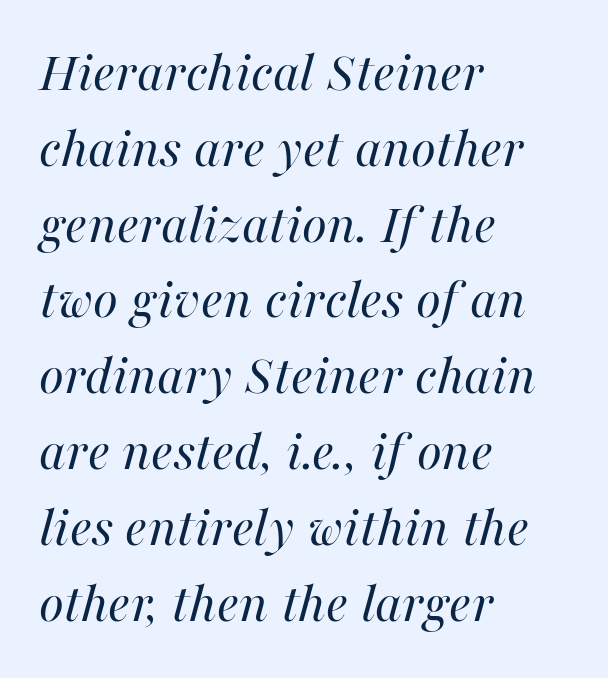
Stem width sits at or under what a default text font uses. Teacher's note: observe the even left margin — that is flush-left alignment. This sample uses an oblique cut, with every glyph tilted off the vertical. These lines are rendered in a variable-pitch font. Lines of text with bare space underneath. Does extra space separate the letters? No, they use regular spacing.
